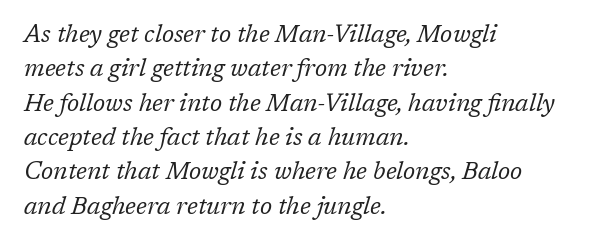
This reads as an unemphasized weight, regular at the heaviest. It's the slanting kind of type. Evenly set lines give the paragraph a standard silhouette. Leftover space on each line is placed entirely after the last word. Beneath every word, the page is bare. What stands out about the letter spacing? Nothing — it is the standard amount.
